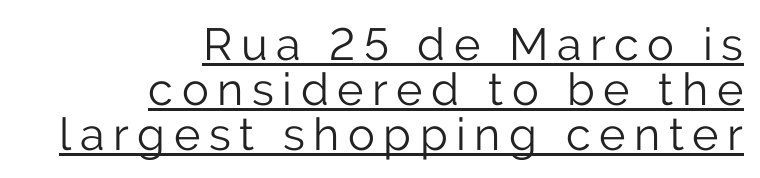
The image shows 45 px light sans-serif type, upright; set right-aligned, tight line spacing (1.0x), underlined; low stroke contrast and a medium x-height.
